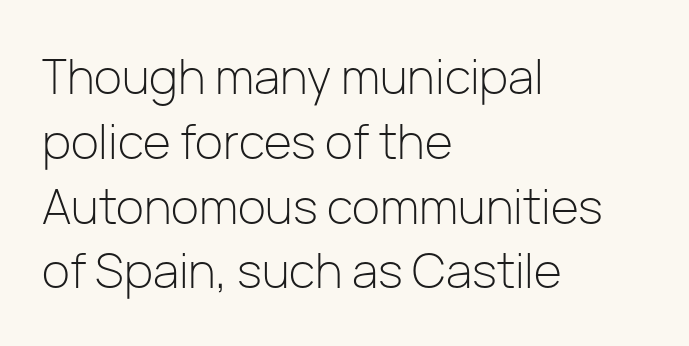
{"serif": "no", "italic": "no", "bold": "no", "weight": "light", "width": "normal", "stroke_contrast": "low", "x_height": "medium", "monospaced": "no", "underline": "no", "align": "left", "line_spacing": "normal", "line_spacing_ratio": 1.35, "letter_spacing": "normal", "letter_spacing_em": 0.0, "glyph_px": 48}
